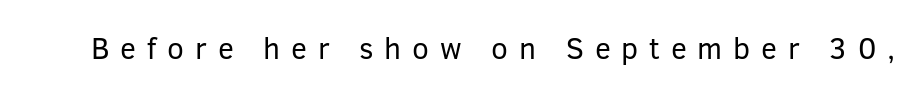
{"serif": "no", "italic": "no", "bold": "no", "weight": "regular", "width": "normal", "stroke_contrast": "low", "x_height": "medium", "monospaced": "no", "underline": "no", "letter_spacing": "wide", "letter_spacing_em": 0.36, "glyph_px": 30}
